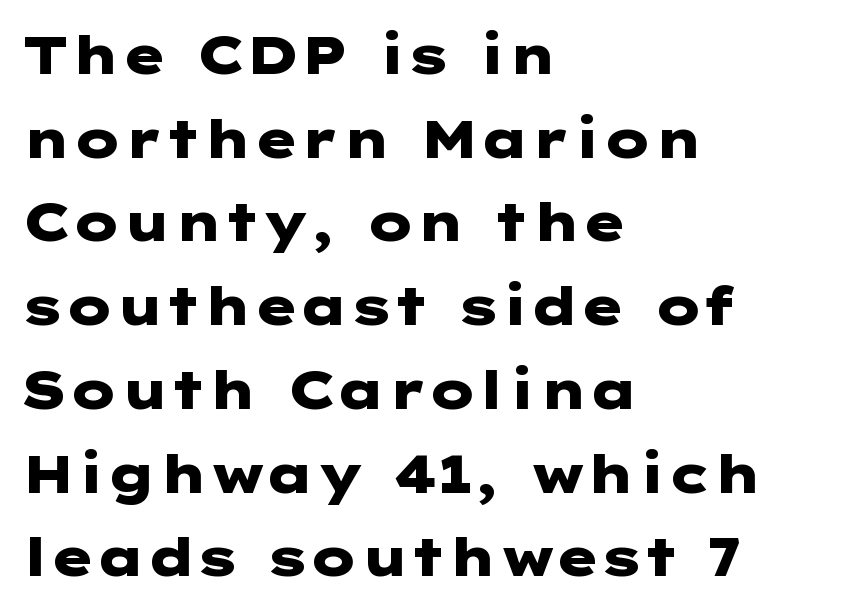
Chunky letters — that's bold for sure. Vertical strokes here are truly vertical. Letterform terminals end flat and unadorned throughout the passage. Tracking here is standard; glyphs follow each other at the usual distance. Check under the words: just untouched page.
